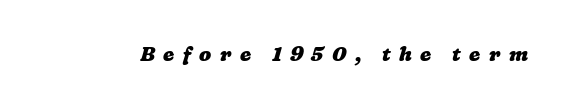
This sample uses expanded letter spacing, leaving extra air between glyphs. Decoration check: the copy has no underline. Its strokes are broad and dark, the hallmark of bold type.
